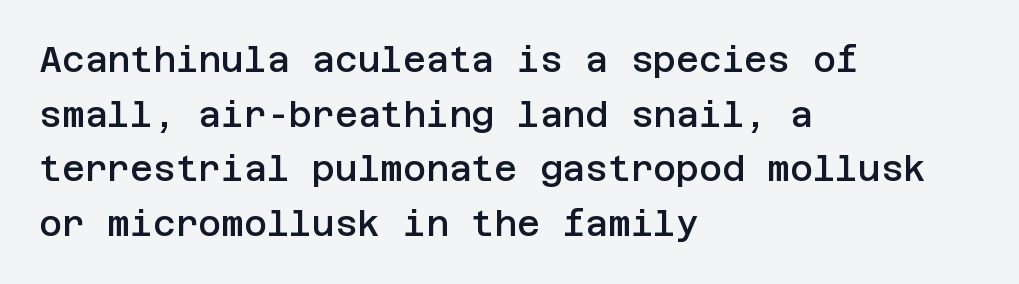
This rendering features lettering with no underline. This sample keeps an unexceptional amount of space between lines. In terms of posture, this sample is upright. Letter spacing: default. The compositor pushed each line to the left boundary. The strokes are fattened partway — semibold, not bold.
